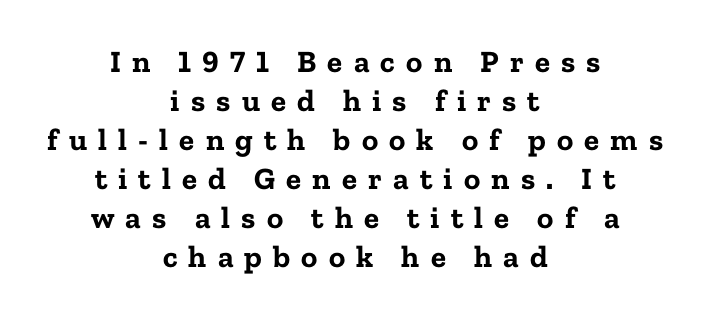
{"serif": "yes", "italic": "no", "bold": "yes", "weight": "bold", "width": "normal", "stroke_contrast": "low", "x_height": "medium", "monospaced": "no", "underline": "no", "align": "center", "line_spacing": "normal", "line_spacing_ratio": 1.26, "letter_spacing": "wide", "letter_spacing_em": 0.36, "glyph_px": 31}
